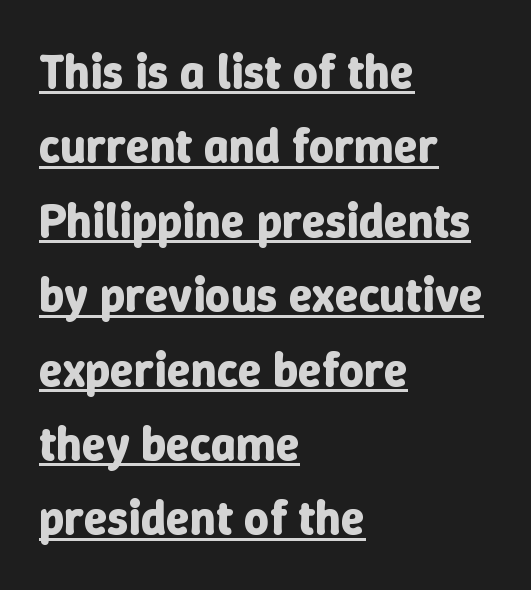
The image shows 48 px bold type, upright; set left-aligned, normal line spacing (1.55x), normal letter spacing, underlined; low stroke contrast and a medium x-height.
